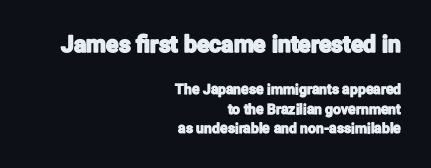
The image shows 23 px text type, upright; set right-aligned, normal line spacing (1.41x), normal letter spacing, not underlined; the first (top) block is 1.64x larger.
